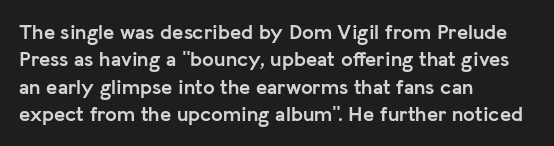
Q: Is the text bold? A: Yes.
Q: Is the text italic (slanted)? A: No, it is upright.
Q: Is the text underlined? A: No.
Q: How is the paragraph aligned? A: Left-aligned.
Q: Is the spacing between letters normal or unusually wide? A: Normal.
Q: Is the spacing between lines tight, normal or loose? A: Normal.
